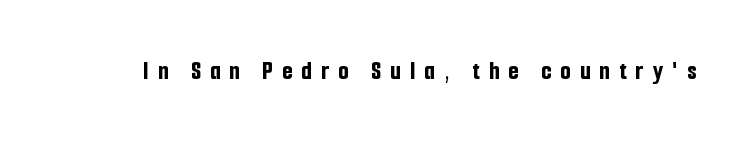
Any mark beneath the type? The region is blank. Look at the tracking — it's clearly loosened, letters drifting apart. A roman cut, with each character standing at attention. Its strokes are broad and dark, the hallmark of bold type.
